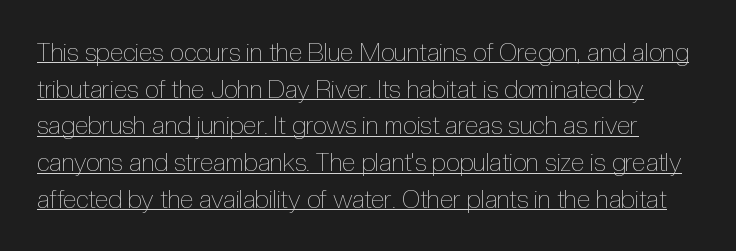
Q: Is the text bold? A: No.
Q: Is the text italic (slanted)? A: No, it is upright.
Q: Is the text underlined? A: Yes.
Q: Is the spacing between letters normal or unusually wide? A: Normal.
Q: Is the spacing between lines tight, normal or loose? A: Normal.
